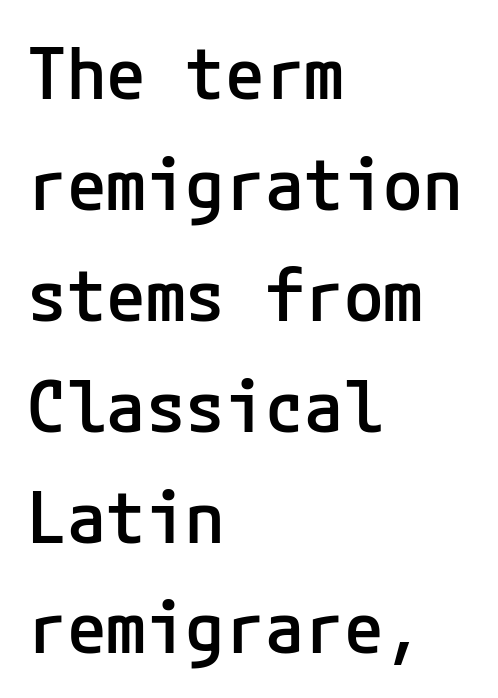
{"serif": "no", "italic": "no", "bold": "semi", "weight": "semibold", "width": "normal", "stroke_contrast": "low", "x_height": "medium", "underline": "no", "align": "left", "line_spacing": "normal", "line_spacing_ratio": 1.54, "letter_spacing": "normal", "letter_spacing_em": 0.0, "glyph_px": 72}
